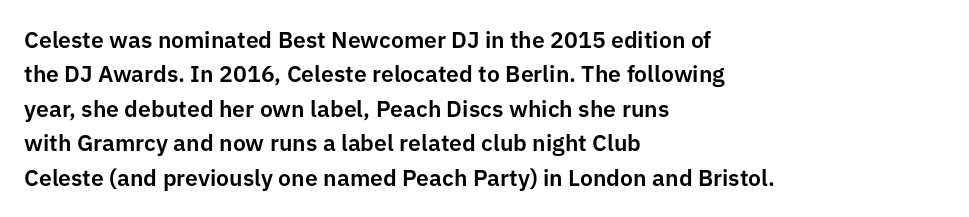
The image shows 23 px text type, upright; set left-aligned, normal line spacing (1.5x), normal letter spacing, not underlined.
